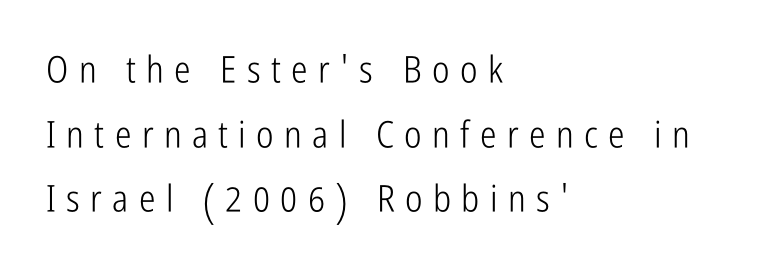
You could not count columns in this text — the font is proportionally spaced. Ink coverage per letter is moderate at most. Is this a sans? Yes — the strokes have no serifs. This rendering uses left alignment, leaving the right contour irregular. Posture: straight, roman, zero tilt.
